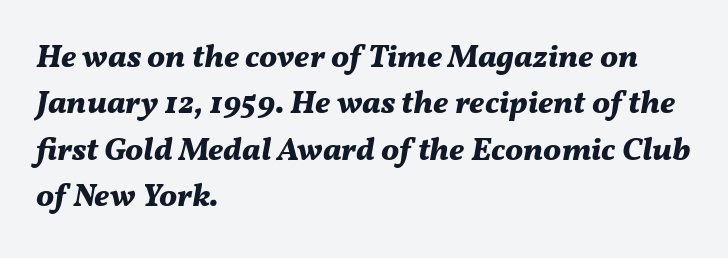
Q: Is the text bold? A: Yes.
Q: Is the text italic (slanted)? A: Yes, it leans right by about 11 degrees.
Q: Is the text underlined? A: No.
Q: How is the paragraph aligned? A: Left-aligned.
Q: Is the spacing between letters normal or unusually wide? A: Normal.
Q: Is the spacing between lines tight, normal or loose? A: Normal.
Q: Width (condensed, normal, or wide)? A: Normal.
Q: Stroke contrast? A: Medium.
Q: x-height? A: Medium.
Q: Monospaced? A: No.
